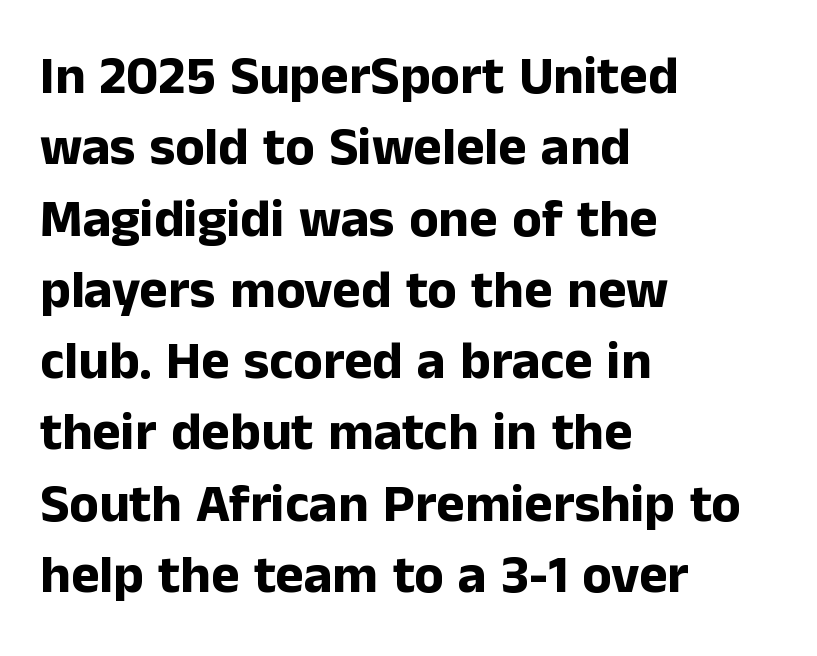
The image shows 54 px bold sans-serif type, upright; set left-aligned, normal line spacing (1.32x), normal letter spacing, not underlined; low stroke contrast and a medium x-height.
